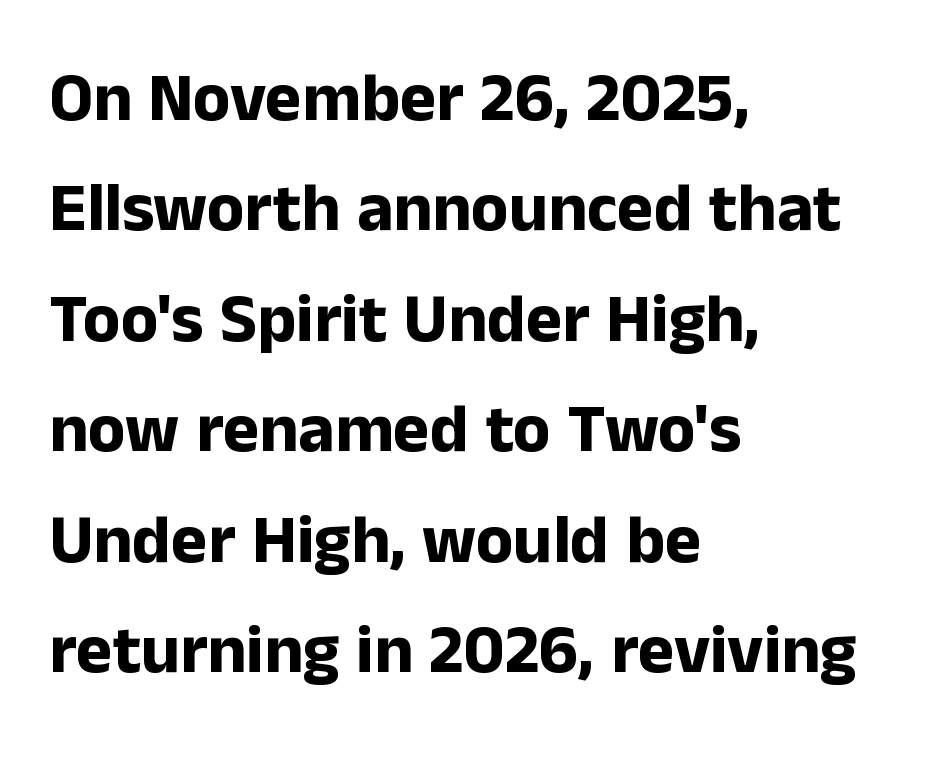
Caption: bold face, heavy strokes. Type without underlining. Which margin do the lines hug? The left one — the right edge is uneven. The passage shown has conventional tracking throughout.
